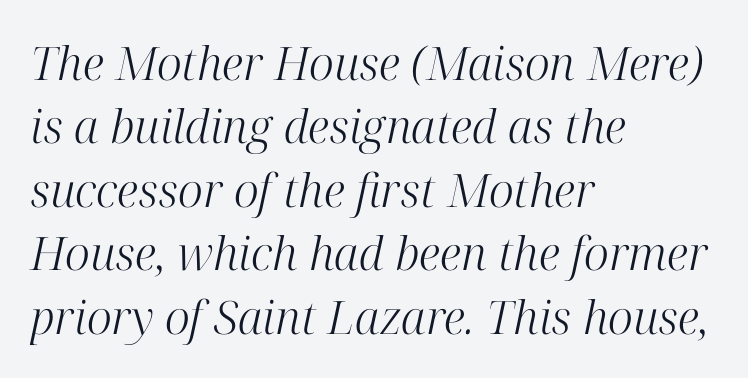
The image shows 46 px light serif type, italic (leaning right); set left-aligned, normal line spacing (1.38x), normal letter spacing, not underlined; high stroke contrast and a medium x-height.
